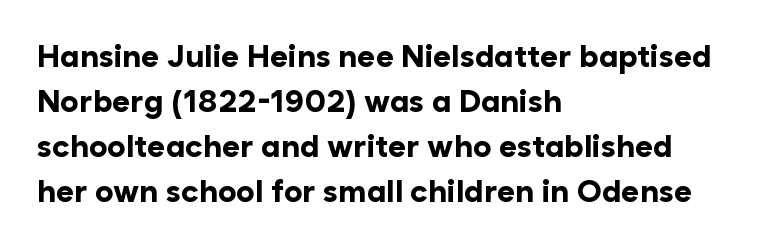
{"serif": "no", "italic": "no", "bold": "yes", "weight": "bold", "width": "normal", "stroke_contrast": "low", "x_height": "medium", "monospaced": "no", "underline": "no", "align": "left", "line_spacing": "normal", "line_spacing_ratio": 1.45, "letter_spacing": "normal", "letter_spacing_em": 0.0, "glyph_px": 31}
